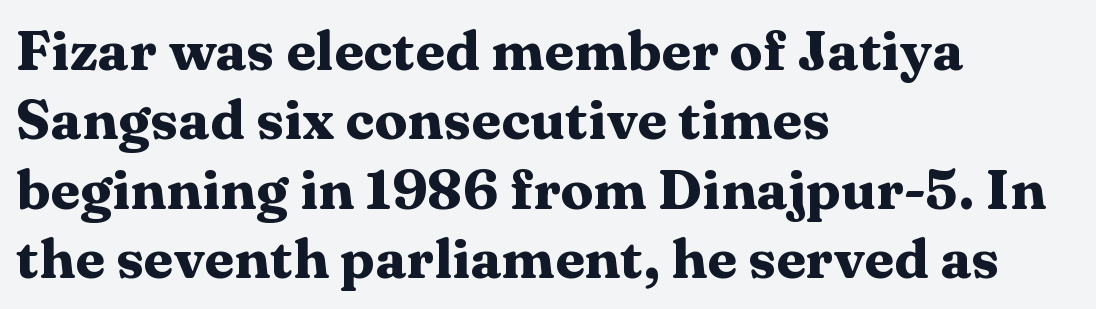
The image shows 55 px heavy, wide serif type, upright; set left-aligned, normal line spacing (1.26x), normal letter spacing, not underlined; medium stroke contrast and a medium x-height.
